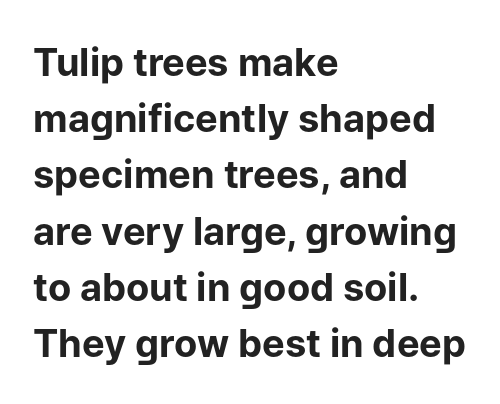
Q: Is the text bold? A: Yes.
Q: Is the text italic (slanted)? A: No, it is upright.
Q: Is the typeface a serif or a sans-serif typeface? A: Sans-serif.
Q: Is the text underlined? A: No.
Q: How is the paragraph aligned? A: Left-aligned.
Q: Is the spacing between letters normal or unusually wide? A: Normal.
Q: Is the spacing between lines tight, normal or loose? A: Normal.
Q: Width (condensed, normal, or wide)? A: Normal.
Q: Stroke contrast? A: Low.
Q: x-height? A: Medium.
Q: Monospaced? A: No.
